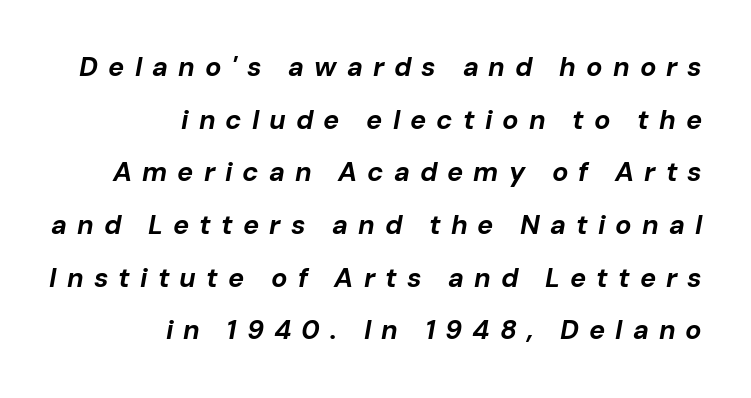
Q: Is the text bold? A: Yes.
Q: Is the text italic (slanted)? A: Yes, it leans right by about 10 degrees.
Q: Is the text underlined? A: No.
Q: How is the paragraph aligned? A: Right-aligned.
Q: Is the spacing between letters normal or unusually wide? A: Unusually wide.
Q: Is the spacing between lines tight, normal or loose? A: Loose.
